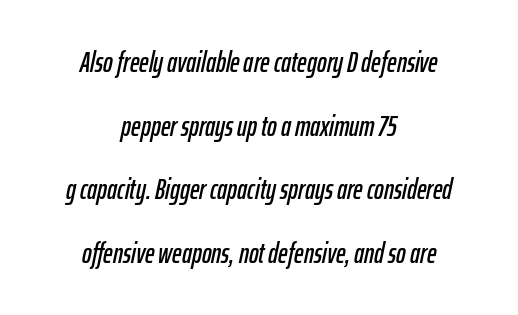
{"italic": "yes", "lean": "right", "slant_degrees": 12, "width": "condensed", "stroke_contrast": "low", "x_height": "medium", "monospaced": "no", "underline": "no", "align": "center", "line_spacing": "loose", "line_spacing_ratio": 2.19, "letter_spacing": "normal", "letter_spacing_em": 0.0, "glyph_px": 29}
